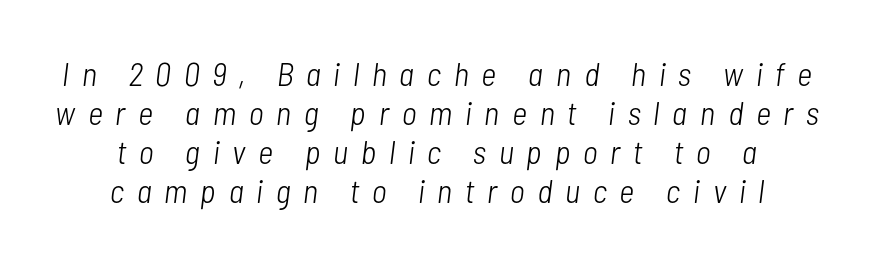
The image shows 33 px light, condensed type, italic (leaning right); set line spacing 1.18x, unusually wide letter spacing (+0.39 em), not underlined; low stroke contrast and a medium x-height.
